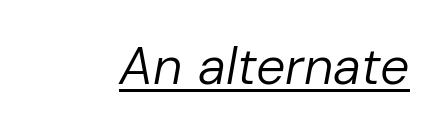
{"italic": "yes", "lean": "right", "slant_degrees": 10, "bold": "no", "weight": "regular", "width": "normal", "stroke_contrast": "low", "x_height": "medium", "monospaced": "no", "underline": "yes", "letter_spacing": "normal", "letter_spacing_em": 0.0, "glyph_px": 52}
